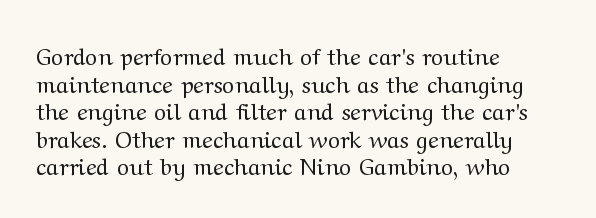
{"italic": "no", "bold": "no", "underline": "no", "align": "left", "line_spacing_ratio": 1.2, "letter_spacing": "normal", "letter_spacing_em": 0.0, "glyph_px": 23}
